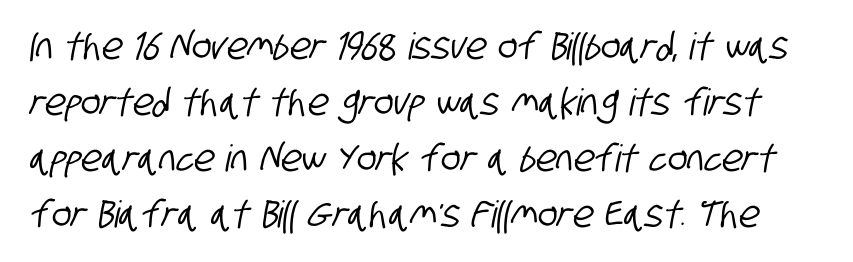
{"serif": "no", "width": "condensed", "stroke_contrast": "low", "x_height": "large", "monospaced": "no", "underline": "no", "line_spacing": "normal", "line_spacing_ratio": 1.51, "letter_spacing": "normal", "letter_spacing_em": 0.0, "glyph_px": 37}
